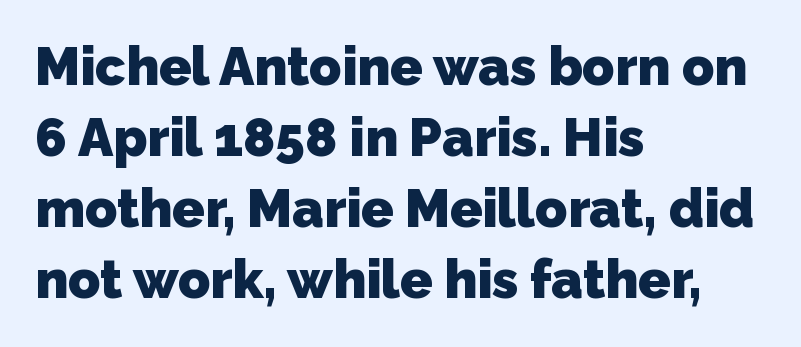
{"serif": "no", "bold": "yes", "weight": "heavy", "width": "normal", "stroke_contrast": "low", "x_height": "medium", "monospaced": "no", "underline": "no", "align": "left", "line_spacing": "normal", "line_spacing_ratio": 1.34, "letter_spacing": "normal", "letter_spacing_em": 0.0, "glyph_px": 53}
